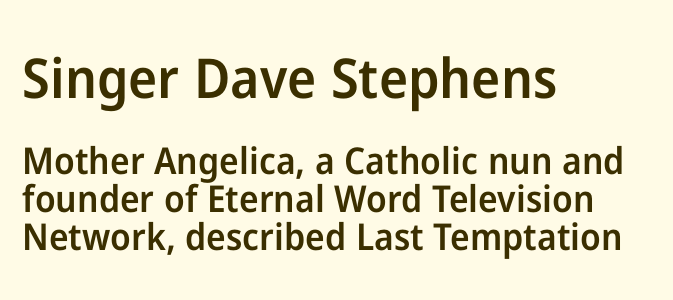
Q: Is the text bold? A: Semi-bold.
Q: Is the text italic (slanted)? A: No, it is upright.
Q: Is the typeface a serif or a sans-serif typeface? A: Sans-serif.
Q: Is the text underlined? A: No.
Q: How is the paragraph aligned? A: Left-aligned.
Q: Is the spacing between letters normal or unusually wide? A: Normal.
Q: Is the spacing between lines tight, normal or loose? A: Tight.
Q: Which block of text is set in a larger size, the first (top) or the second (bottom)? A: The first (top) one.
Q: Width (condensed, normal, or wide)? A: Normal.
Q: Stroke contrast? A: Low.
Q: x-height? A: Medium.
Q: Monospaced? A: No.
